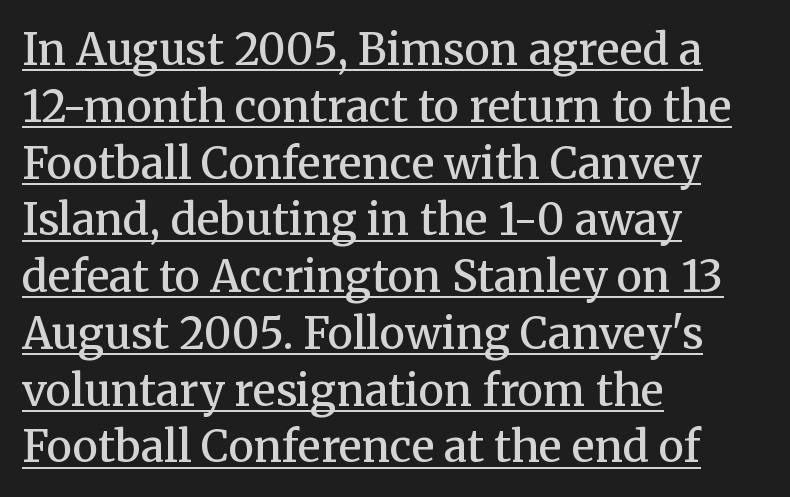
The compositor pushed each line to the left boundary. Nobody touched the tracking dial on this one. You can see a thin bar hugging the bottom of the glyphs. The glyphs in this specimen are seriffed.
